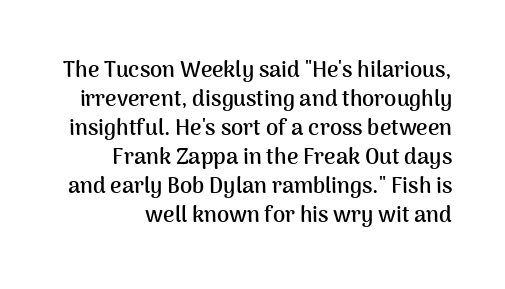
Q: Is the text bold? A: Yes.
Q: Is the text italic (slanted)? A: No, it is upright.
Q: Is the text underlined? A: No.
Q: Is the spacing between letters normal or unusually wide? A: Normal.
Q: Is the spacing between lines tight, normal or loose? A: Normal.
